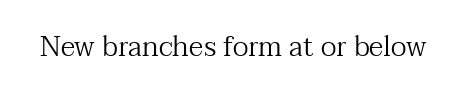
The image shows 28 px regular-weight serif type, upright; set normal letter spacing, not underlined; medium stroke contrast and a medium x-height.
